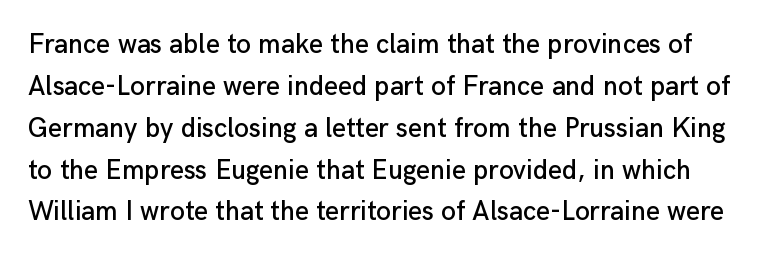
Nobody touched the tracking dial on this one. Regular leading. Clear beneath every line of the passage. Vertical strokes here are truly vertical.
